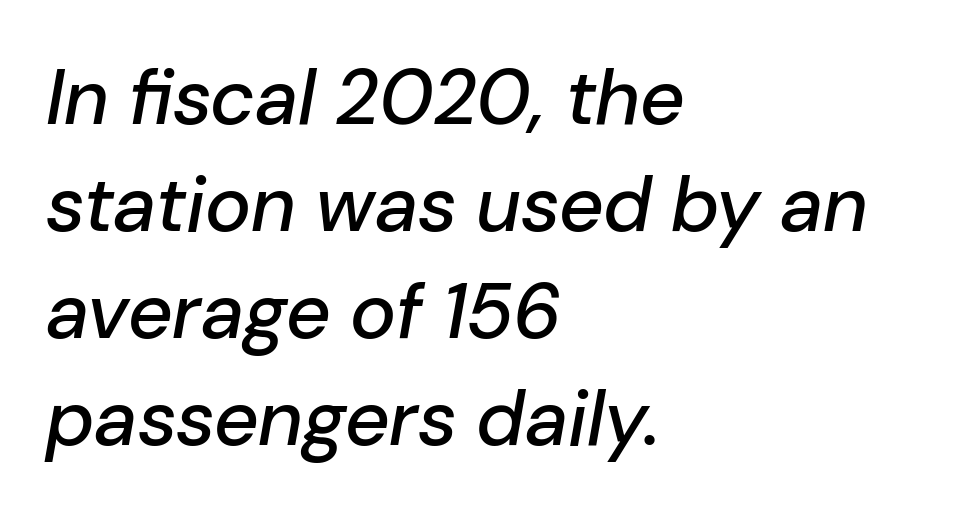
Is this a fixed-width face? No — the glyphs have proportional, varying widths. The compositor pushed each line to the left boundary. Look at the tracking — it's just the regular setting, nothing added. Students, observe: this is what conventionally led text looks like. This rendering features lettering with no underline.
